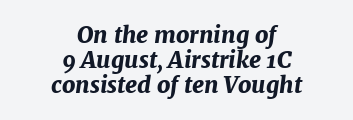
Nobody touched the tracking dial on this one. Descender tails drop into unmarked territory. Does the lettering tilt? It does — this is italic. A full-strength bold gives these letters their thick strokes.
